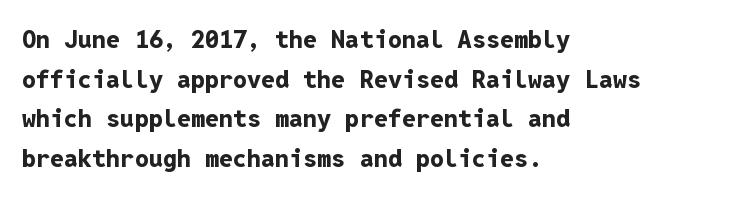
Q: Is the text bold? A: Yes.
Q: Is the text italic (slanted)? A: No, it is upright.
Q: Is the text underlined? A: No.
Q: How is the paragraph aligned? A: Left-aligned.
Q: Is the spacing between letters normal or unusually wide? A: Normal.
Q: Is the spacing between lines tight, normal or loose? A: Normal.
